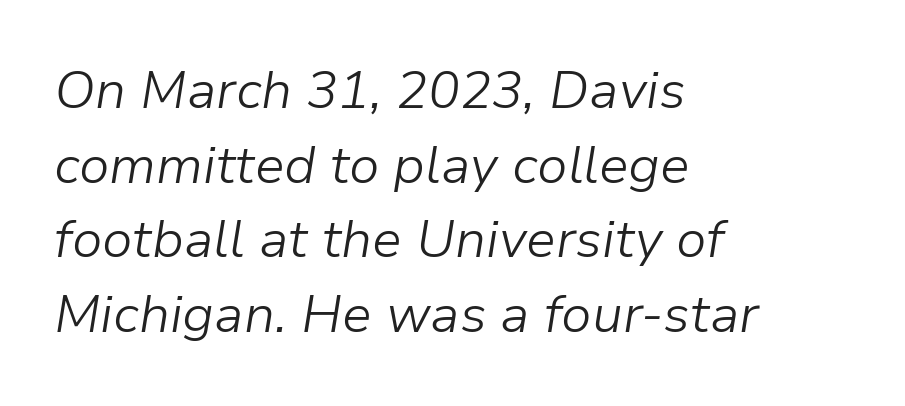
{"italic": "yes", "lean": "right", "slant_degrees": 9, "bold": "no", "weight": "light", "width": "normal", "stroke_contrast": "low", "x_height": "medium", "monospaced": "no", "underline": "no", "align": "left", "line_spacing": "normal", "line_spacing_ratio": 1.41, "letter_spacing": "normal", "letter_spacing_em": 0.0, "glyph_px": 53}
